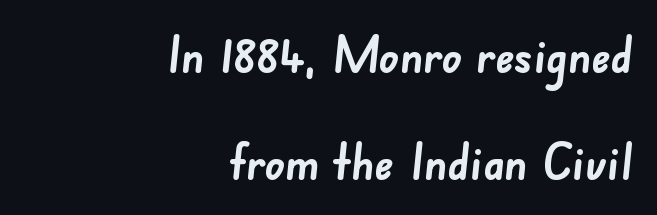
{"serif": "no", "bold": "yes", "weight": "semibold", "width": "normal", "stroke_contrast": "low", "x_height": "small", "monospaced": "no", "underline": "no", "align": "right", "line_spacing": "loose", "line_spacing_ratio": 2.18, "letter_spacing": "normal", "letter_spacing_em": 0.0, "glyph_px": 49}
